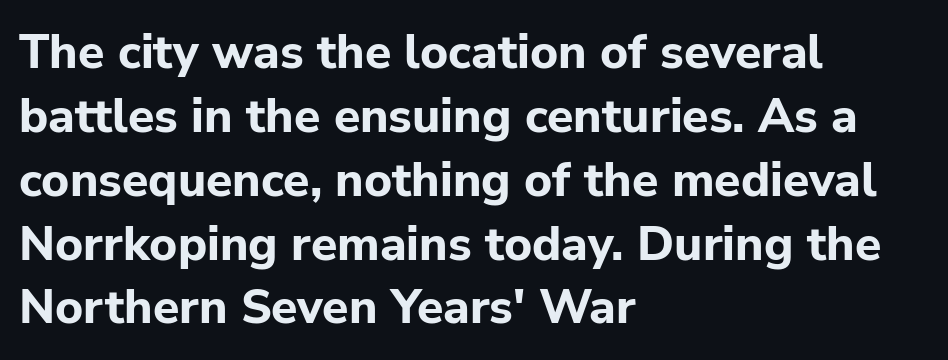
Letters rest on an invisible, unmarked baseline. Note: no serifs on the glyphs. This block has exactly the height ordinary leading produces. The typography opts for an upright posture over an oblique one. Set as a true bold cut, around the 700 mark. Alignment: flush left.
